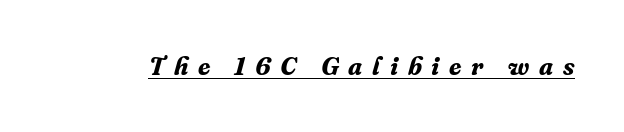
Q: Is the text bold? A: Yes.
Q: Is the text italic (slanted)? A: Yes, it leans right by about 16 degrees.
Q: Is the text underlined? A: Yes.
Q: Is the spacing between letters normal or unusually wide? A: Unusually wide.
